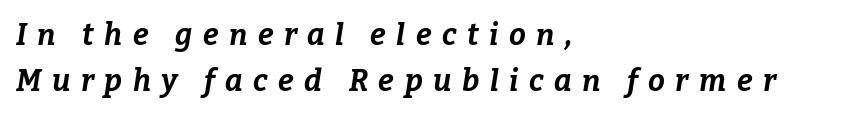
The image shows 30 px bold type, italic (leaning right); set left-aligned, normal line spacing (1.53x), unusually wide letter spacing (+0.35 em), not underlined; low stroke contrast and a medium x-height.
